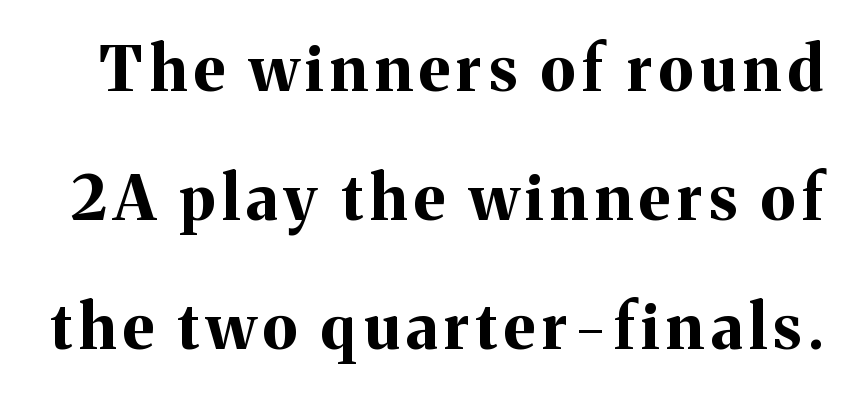
Q: Is the text bold? A: Yes.
Q: Is the text italic (slanted)? A: No, it is upright.
Q: Is the typeface a serif or a sans-serif typeface? A: Serif.
Q: Is the text underlined? A: No.
Q: Is the spacing between lines tight, normal or loose? A: Loose.
Q: Width (condensed, normal, or wide)? A: Normal.
Q: Stroke contrast? A: Medium.
Q: x-height? A: Medium.
Q: Monospaced? A: No.
